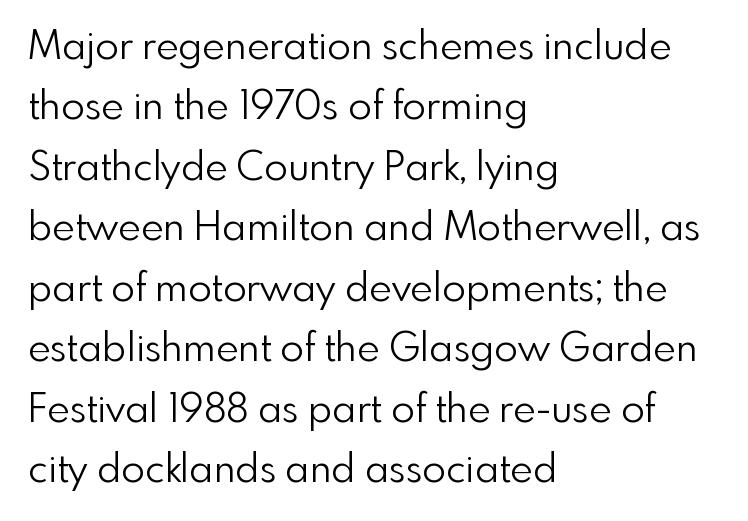
Q: Is the text bold? A: No.
Q: Is the text italic (slanted)? A: No, it is upright.
Q: Is the typeface a serif or a sans-serif typeface? A: Sans-serif.
Q: Is the text underlined? A: No.
Q: How is the paragraph aligned? A: Left-aligned.
Q: Is the spacing between letters normal or unusually wide? A: Normal.
Q: Is the spacing between lines tight, normal or loose? A: Normal.
Q: Width (condensed, normal, or wide)? A: Normal.
Q: x-height? A: Small.
Q: Monospaced? A: No.
